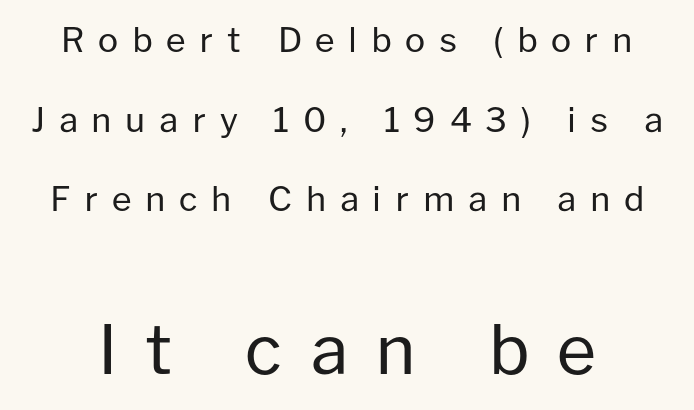
Note: no serifs on the glyphs. The letters in the lower block stand taller than those in the block above. Words appear elongated and porous because spacing is wide. Heft: none added — not bold.
